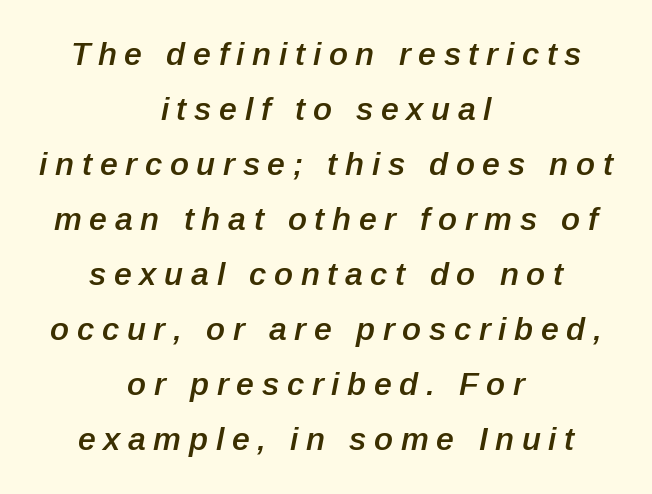
Q: Is the text bold? A: Semi-bold.
Q: Is the text italic (slanted)? A: Yes, it leans right by about 12 degrees.
Q: Is the text underlined? A: No.
Q: How is the paragraph aligned? A: Centered.
Q: Is the spacing between letters normal or unusually wide? A: Unusually wide.
Q: Width (condensed, normal, or wide)? A: Normal.
Q: Stroke contrast? A: Low.
Q: x-height? A: Medium.
Q: Monospaced? A: No.
